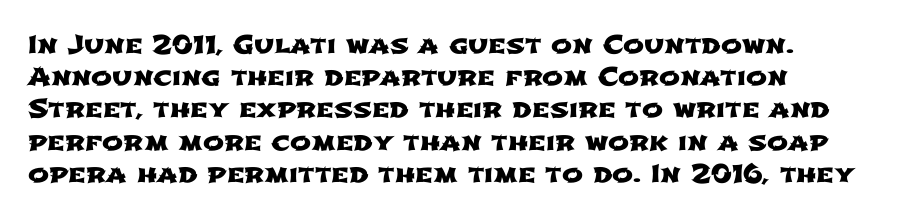
{"underline": "no", "align": "left", "line_spacing": "normal", "line_spacing_ratio": 1.29, "letter_spacing": "normal", "letter_spacing_em": 0.0, "glyph_px": 25}
